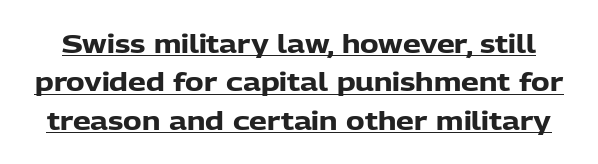
These lines were composed using upright roman letters. Summary of vertical rhythm: regular, with standard interline spacing. Inter-character spacing is left at the font's built-in metrics. These characters rest on top of a visible drawn line. How heavy is the stroke? Heavy — this is a bold.
